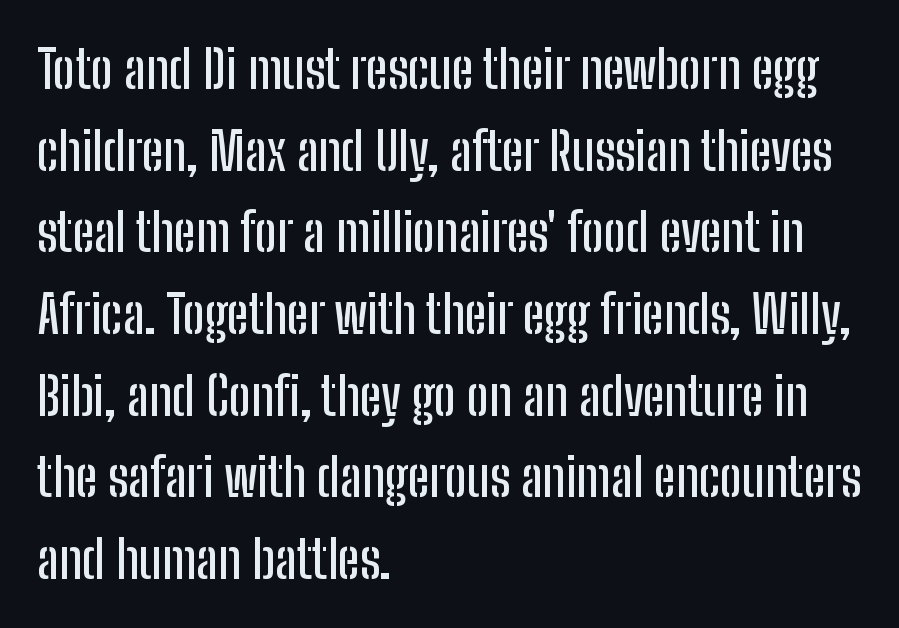
These lines are composed in type without serifs. Is the block centered? No — it sits flush against the left margin. A typesetter would call this zero additional tracking. The rendering uses natural spacing where letterforms have individual widths. The vertical gap from one line to the next is medium.
